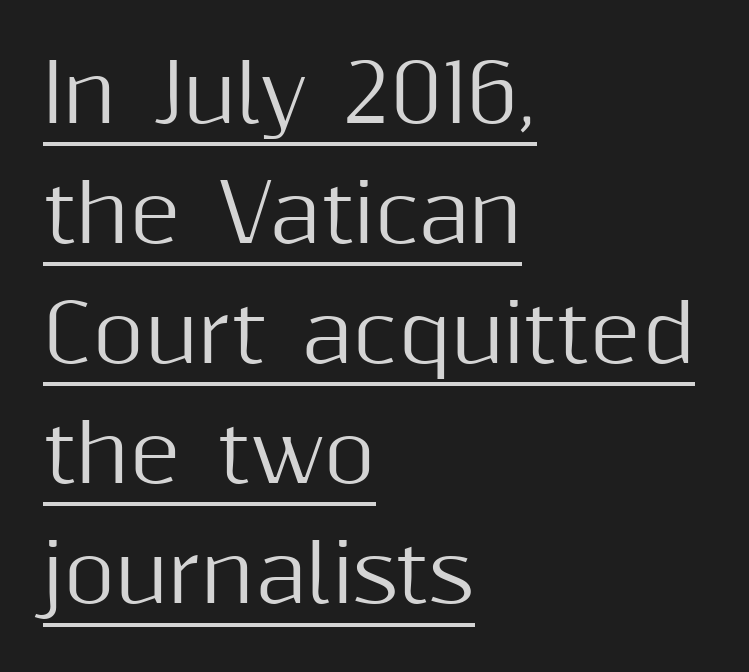
Q: Is the text italic (slanted)? A: No, it is upright.
Q: Is the typeface a serif or a sans-serif typeface? A: Sans-serif.
Q: Is the text underlined? A: Yes.
Q: How is the paragraph aligned? A: Left-aligned.
Q: Is the spacing between letters normal or unusually wide? A: Normal.
Q: Is the spacing between lines tight, normal or loose? A: Normal.
Q: Width (condensed, normal, or wide)? A: Normal.
Q: Stroke contrast? A: Medium.
Q: x-height? A: Medium.
Q: Monospaced? A: No.
